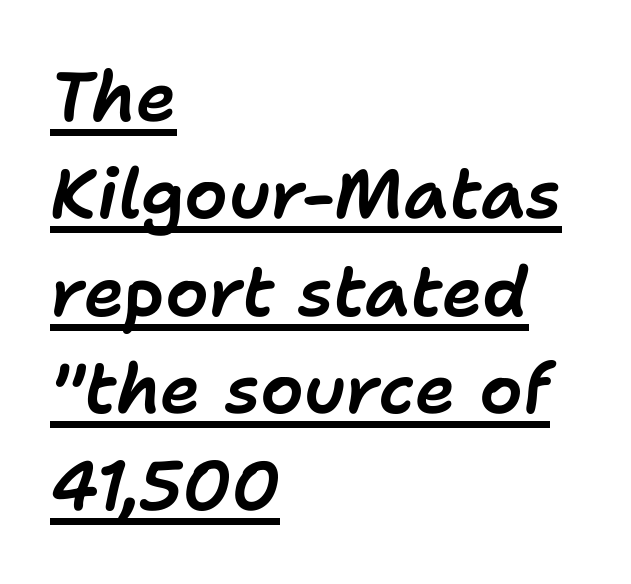
{"italic": "yes", "lean": "right", "slant_degrees": 11, "width": "normal", "stroke_contrast": "low", "x_height": "medium", "monospaced": "no", "underline": "yes", "align": "left", "line_spacing": "normal", "line_spacing_ratio": 1.41, "letter_spacing": "normal", "letter_spacing_em": 0.0, "glyph_px": 69}
